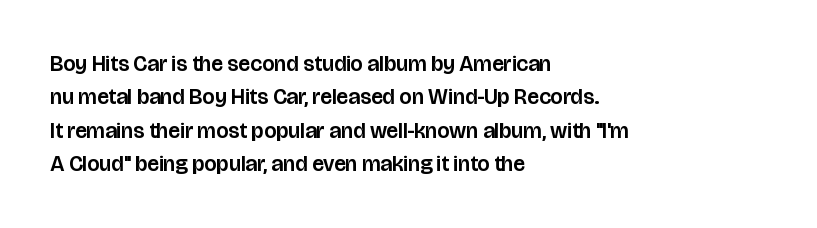
Regarding leading, the lines here are spaced in the standard way. The typography opts for an upright posture over an oblique one. Caption: multi-line text, flush left, ragged right. Nothing unusual about the tracking: characters are spaced as the font intends.
